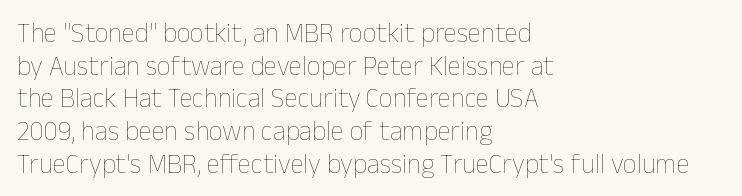
What stands out about the letter spacing? Nothing — it is the standard amount. This is not heavy type; no bold has been used. Just letters on the line, the space beneath them empty. Notice how the stems are strictly vertical — no italics here. This rendering uses left alignment, leaving the right contour irregular.
